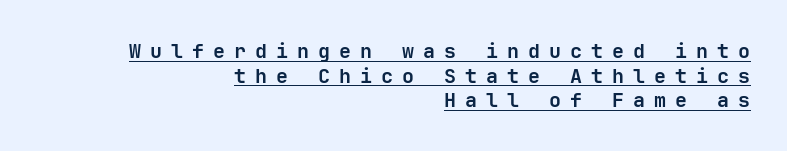
Posture: straight, roman, zero tilt. Someone cranked the tracking dial way up on this one. In terms of weight, the rendering is a true, heavy bold. Line endings align vertically; line beginnings do not.
